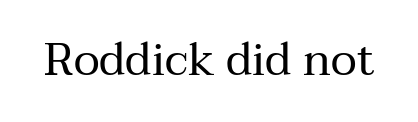
Q: Is the text bold? A: No.
Q: Is the text italic (slanted)? A: No, it is upright.
Q: Is the typeface a serif or a sans-serif typeface? A: Serif.
Q: Is the text underlined? A: No.
Q: Is the spacing between letters normal or unusually wide? A: Normal.
Q: Width (condensed, normal, or wide)? A: Normal.
Q: Stroke contrast? A: Medium.
Q: x-height? A: Medium.
Q: Monospaced? A: No.
